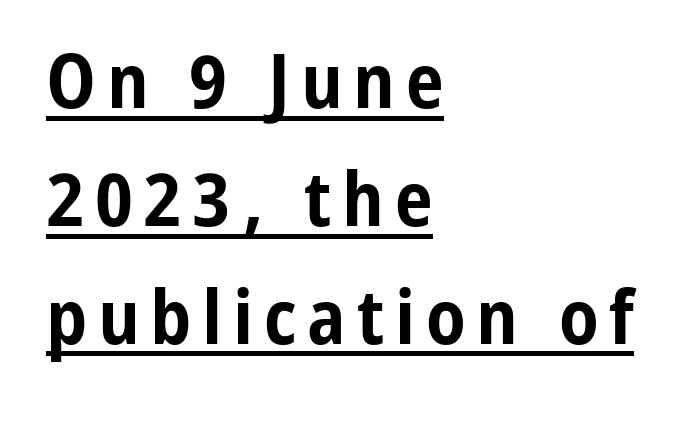
The image shows 76 px bold, condensed sans-serif type, upright; set left-aligned, normal line spacing (1.55x), underlined; low stroke contrast and a medium x-height.
